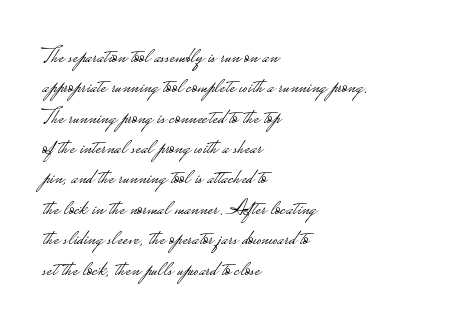
{"bold": "no", "underline": "no", "align": "left", "line_spacing": "normal", "line_spacing_ratio": 1.38, "letter_spacing": "normal", "letter_spacing_em": 0.0, "glyph_px": 22}
